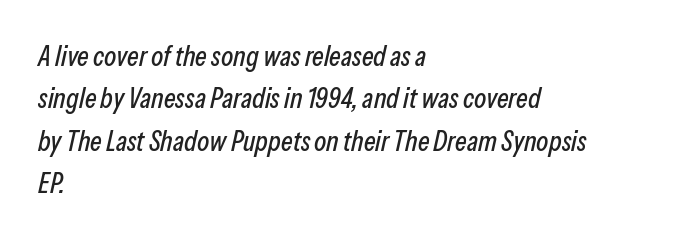
{"italic": "yes", "lean": "right", "slant_degrees": 13, "width": "condensed", "stroke_contrast": "low", "x_height": "medium", "monospaced": "no", "underline": "no", "align": "left", "line_spacing": "normal", "line_spacing_ratio": 1.51, "letter_spacing": "normal", "letter_spacing_em": 0.0, "glyph_px": 28}
